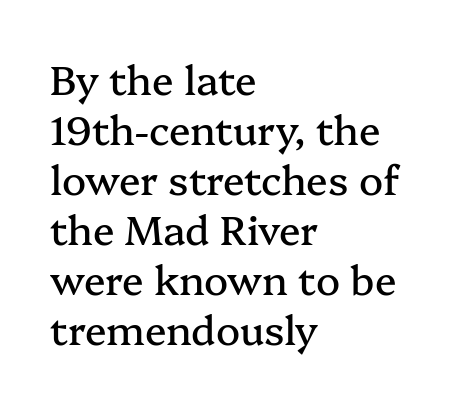
Q: Is the text italic (slanted)? A: No, it is upright.
Q: Is the typeface a serif or a sans-serif typeface? A: Serif.
Q: Is the text underlined? A: No.
Q: How is the paragraph aligned? A: Left-aligned.
Q: Is the spacing between letters normal or unusually wide? A: Normal.
Q: Is the spacing between lines tight, normal or loose? A: Normal.
Q: Width (condensed, normal, or wide)? A: Normal.
Q: Stroke contrast? A: Medium.
Q: x-height? A: Medium.
Q: Monospaced? A: No.
